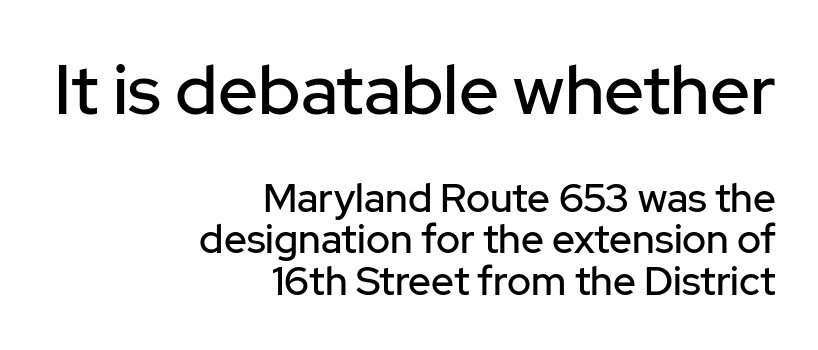
Classification — sans serif. How are the letters spaced? Ordinarily, with no added tracking. Visually, the top section dominates because its glyphs are scaled up. The rendering anchors every line to the right-hand side. The passage shown is typed in a proportional face where columns would drift. The passage shown is not underscored anywhere.
